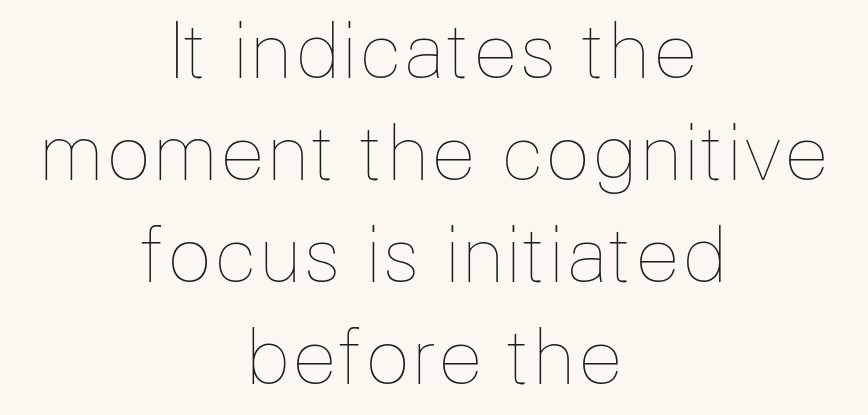
{"italic": "no", "bold": "no", "weight": "thin", "width": "normal", "stroke_contrast": "low", "x_height": "medium", "monospaced": "no", "underline": "no", "align": "center", "line_spacing": "normal", "line_spacing_ratio": 1.34, "letter_spacing": "normal", "letter_spacing_em": 0.0, "glyph_px": 76}
